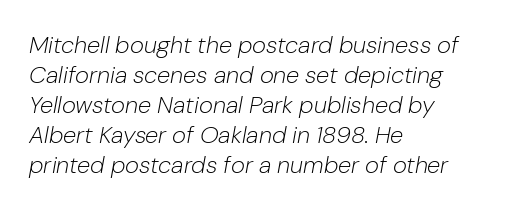
Letters rest on an invisible, unmarked baseline. The block of text has a typical density, with ordinary space between rows. The letterforms sit at book weight or below. Where is the straight margin? On the left.
